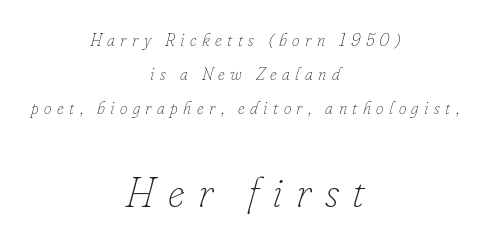
{"italic": "yes", "lean": "right", "slant_degrees": 16, "bold": "no", "weight": "thin", "width": "normal", "stroke_contrast": "low", "x_height": "small", "monospaced": "no", "underline": "no", "align": "center", "line_spacing": "loose", "line_spacing_ratio": 2.01, "letter_spacing": "wide", "letter_spacing_em": 0.32, "larger_block": "second", "size_ratio": 2.47, "glyph_px": 42}
